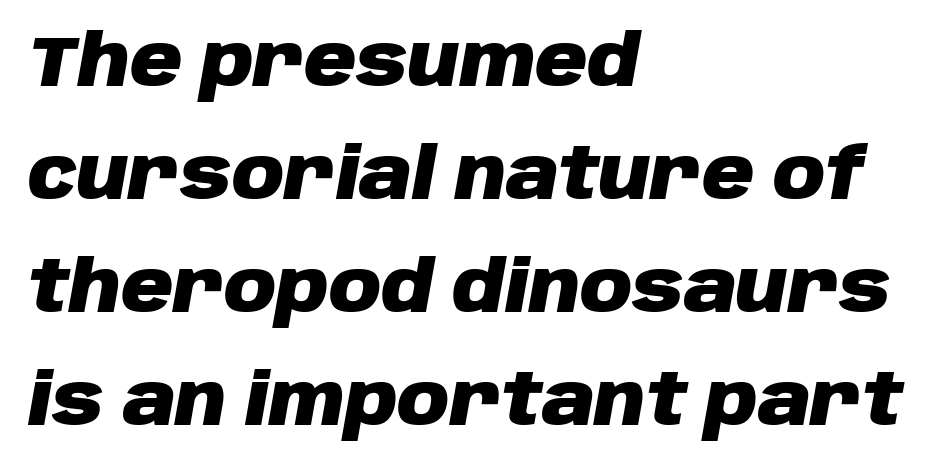
The glyphs look as if they've been sheared to an angle. As a designer I'd log this as weight 700, bold. Letter spacing: default. Typeset ragged right — the left edge is the straight one. The passage shown is typed in a proportional face where columns would drift. A bare baseline throughout the passage.
